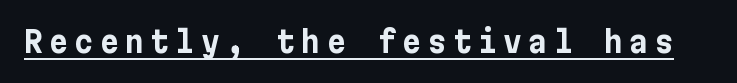
Q: Is the text bold? A: Yes.
Q: Is the text italic (slanted)? A: No, it is upright.
Q: Is the typeface a serif or a sans-serif typeface? A: Sans-serif.
Q: Is the text underlined? A: Yes.
Q: Is the spacing between letters normal or unusually wide? A: Unusually wide.
Q: Width (condensed, normal, or wide)? A: Normal.
Q: Stroke contrast? A: Low.
Q: x-height? A: Medium.
